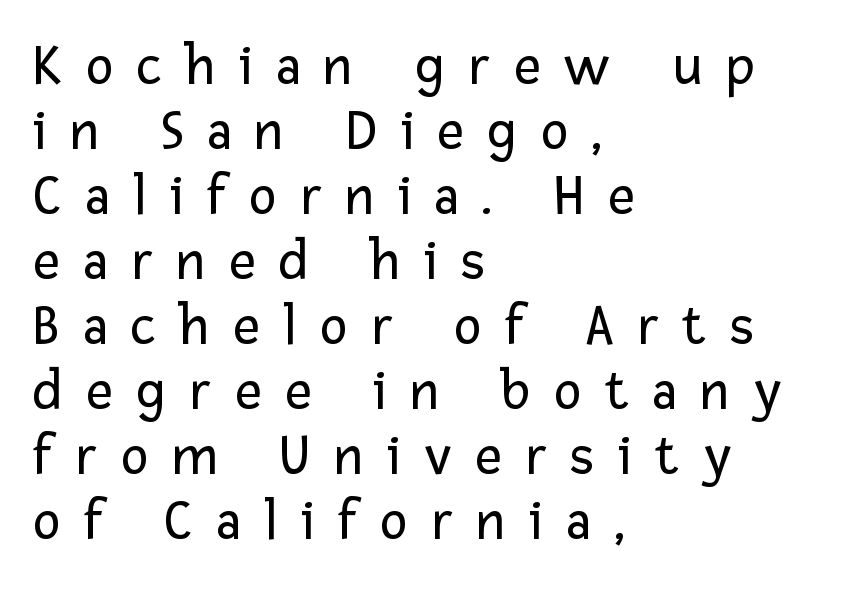
The image shows 58 px regular-weight sans-serif type, upright; set left-aligned, tight line spacing (1.12x), unusually wide letter spacing (+0.41 em), not underlined; low stroke contrast and a medium x-height.
